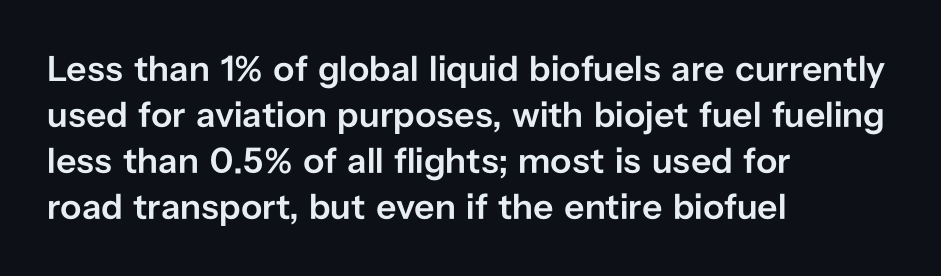
Q: Is the text bold? A: Semi-bold.
Q: Is the text italic (slanted)? A: No, it is upright.
Q: Is the typeface a serif or a sans-serif typeface? A: Sans-serif.
Q: Is the text underlined? A: No.
Q: How is the paragraph aligned? A: Left-aligned.
Q: Is the spacing between letters normal or unusually wide? A: Normal.
Q: Is the spacing between lines tight, normal or loose? A: Normal.
Q: Width (condensed, normal, or wide)? A: Normal.
Q: Stroke contrast? A: Low.
Q: x-height? A: Medium.
Q: Monospaced? A: No.
